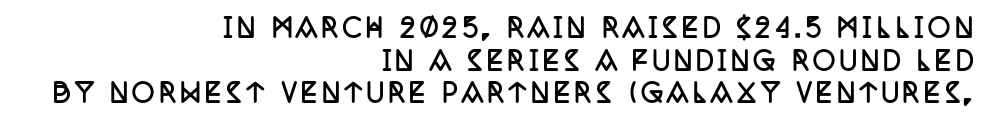
Q: Is the text bold? A: Yes.
Q: Is the text italic (slanted)? A: No, it is upright.
Q: Is the text underlined? A: No.
Q: How is the paragraph aligned? A: Right-aligned.
Q: Is the spacing between lines tight, normal or loose? A: Normal.
